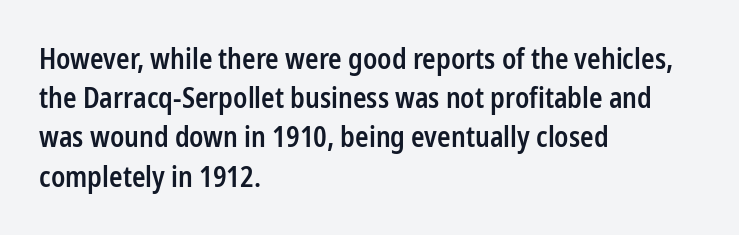
{"serif": "no", "italic": "no", "bold": "semi", "weight": "semibold", "width": "condensed", "stroke_contrast": "low", "x_height": "medium", "monospaced": "no", "underline": "no", "align": "left", "line_spacing": "normal", "line_spacing_ratio": 1.4, "letter_spacing": "normal", "letter_spacing_em": 0.0, "glyph_px": 28}
